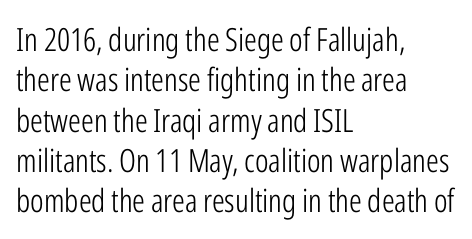
Q: Is the text bold? A: No.
Q: Is the text italic (slanted)? A: No, it is upright.
Q: Is the typeface a serif or a sans-serif typeface? A: Sans-serif.
Q: Is the text underlined? A: No.
Q: How is the paragraph aligned? A: Left-aligned.
Q: Is the spacing between letters normal or unusually wide? A: Normal.
Q: Is the spacing between lines tight, normal or loose? A: Normal.
Q: Width (condensed, normal, or wide)? A: Condensed.
Q: Stroke contrast? A: Low.
Q: x-height? A: Medium.
Q: Monospaced? A: No.
